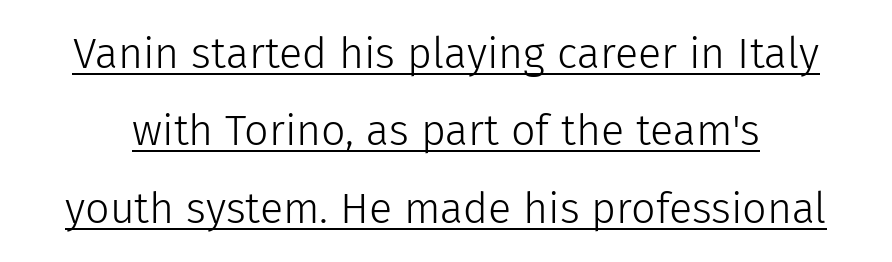
Italic: no, the glyphs are upright roman. No letter is thick-stroked: the sample isn't bold. Quick note: underline on. The letters advance in unequal steps, a hallmark of proportional type. These lines are composed in type without serifs. The passage shown has conventional tracking throughout.
